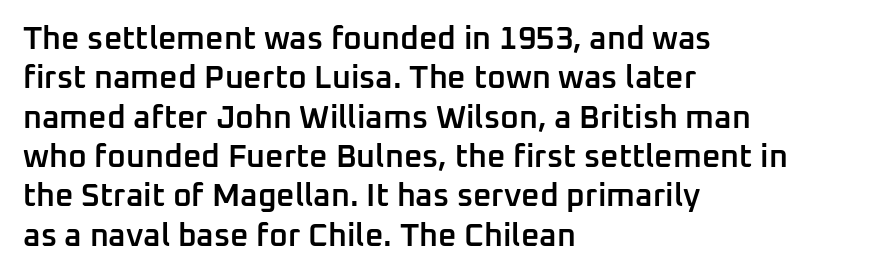
Q: Is the text bold? A: Semi-bold.
Q: Is the text italic (slanted)? A: No, it is upright.
Q: Is the typeface a serif or a sans-serif typeface? A: Sans-serif.
Q: Is the text underlined? A: No.
Q: How is the paragraph aligned? A: Left-aligned.
Q: Is the spacing between letters normal or unusually wide? A: Normal.
Q: Width (condensed, normal, or wide)? A: Normal.
Q: Stroke contrast? A: Low.
Q: x-height? A: Medium.
Q: Monospaced? A: No.
